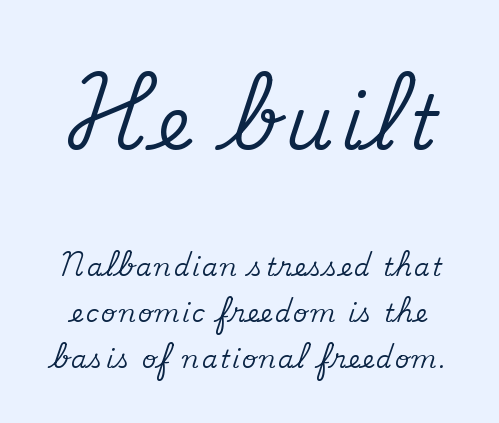
The image shows 75 px text type; set line spacing 1.85x, not underlined; the first (top) block is 3.0x larger; medium stroke contrast and a small x-height.
